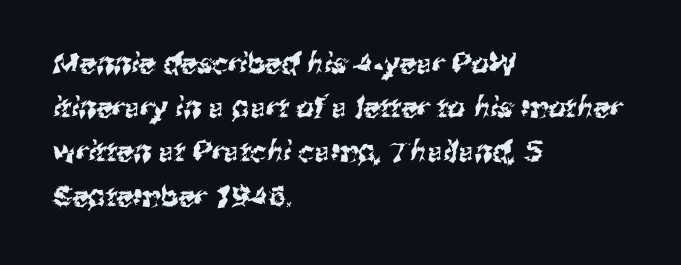
Q: Is the typeface a serif or a sans-serif typeface? A: Sans-serif.
Q: Is the text underlined? A: No.
Q: How is the paragraph aligned? A: Left-aligned.
Q: Is the spacing between letters normal or unusually wide? A: Normal.
Q: Is the spacing between lines tight, normal or loose? A: Normal.
Q: Width (condensed, normal, or wide)? A: Normal.
Q: Stroke contrast? A: Medium.
Q: x-height? A: Medium.
Q: Monospaced? A: No.
